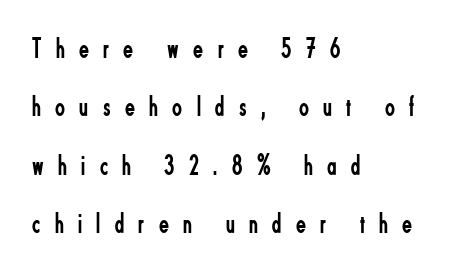
The image shows 29 px regular-weight, condensed sans-serif type, upright; set left-aligned, loose line spacing (2.01x), unusually wide letter spacing (+0.5 em), not underlined; low stroke contrast and a small x-height.
